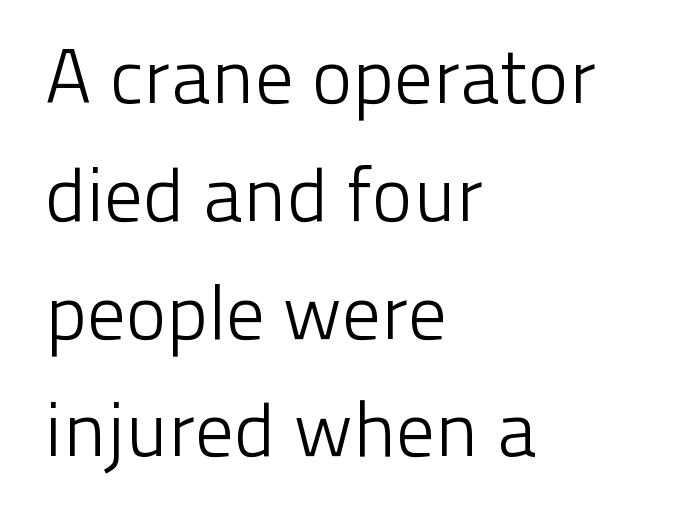
Q: Is the text bold? A: No.
Q: Is the text italic (slanted)? A: No, it is upright.
Q: Is the typeface a serif or a sans-serif typeface? A: Sans-serif.
Q: Is the text underlined? A: No.
Q: How is the paragraph aligned? A: Left-aligned.
Q: Is the spacing between letters normal or unusually wide? A: Normal.
Q: Is the spacing between lines tight, normal or loose? A: Normal.
Q: Width (condensed, normal, or wide)? A: Normal.
Q: Stroke contrast? A: Low.
Q: x-height? A: Medium.
Q: Monospaced? A: No.
